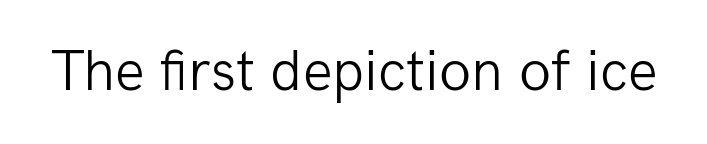
The image shows 59 px light sans-serif type, upright; set normal letter spacing, not underlined; low stroke contrast and a medium x-height.
